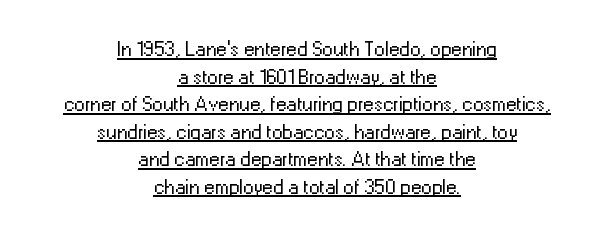
{"italic": "no", "bold": "no", "underline": "yes", "align": "center", "line_spacing": "normal", "line_spacing_ratio": 1.31, "letter_spacing": "normal", "letter_spacing_em": 0.0, "glyph_px": 21}
